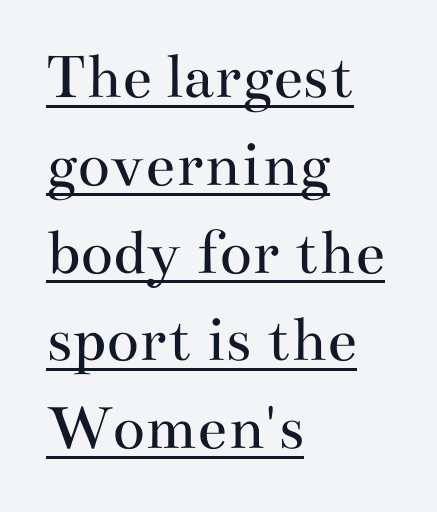
Q: Is the text bold? A: No.
Q: Is the text italic (slanted)? A: No, it is upright.
Q: Is the typeface a serif or a sans-serif typeface? A: Serif.
Q: Is the text underlined? A: Yes.
Q: How is the paragraph aligned? A: Left-aligned.
Q: Is the spacing between letters normal or unusually wide? A: Normal.
Q: Is the spacing between lines tight, normal or loose? A: Normal.
Q: Width (condensed, normal, or wide)? A: Wide.
Q: Stroke contrast? A: Medium.
Q: x-height? A: Small.
Q: Monospaced? A: No.
